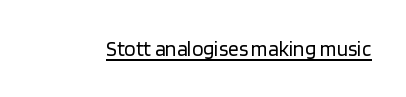
Italic: no, the glyphs are upright roman. You can see a thin bar hugging the bottom of the glyphs. Nothing heavy about these letters — not bold at all. Look at the tracking — it's just the regular setting, nothing added.
